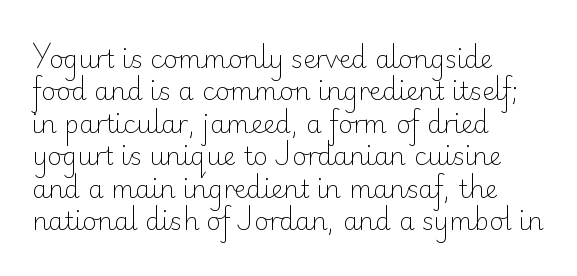
The image shows 25 px text type, upright; set left-aligned, normal line spacing (1.3x), normal letter spacing, not underlined.
